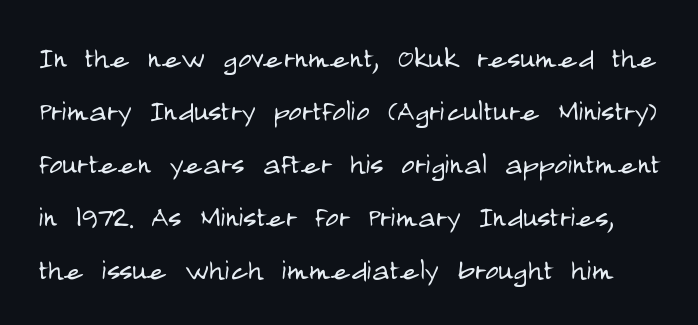
Q: Is the text bold? A: No.
Q: Is the text italic (slanted)? A: No, it is upright.
Q: Is the typeface a serif or a sans-serif typeface? A: Sans-serif.
Q: Is the text underlined? A: No.
Q: Is the spacing between letters normal or unusually wide? A: Normal.
Q: Is the spacing between lines tight, normal or loose? A: Normal.
Q: Width (condensed, normal, or wide)? A: Condensed.
Q: Stroke contrast? A: Low.
Q: x-height? A: Large.
Q: Monospaced? A: No.
